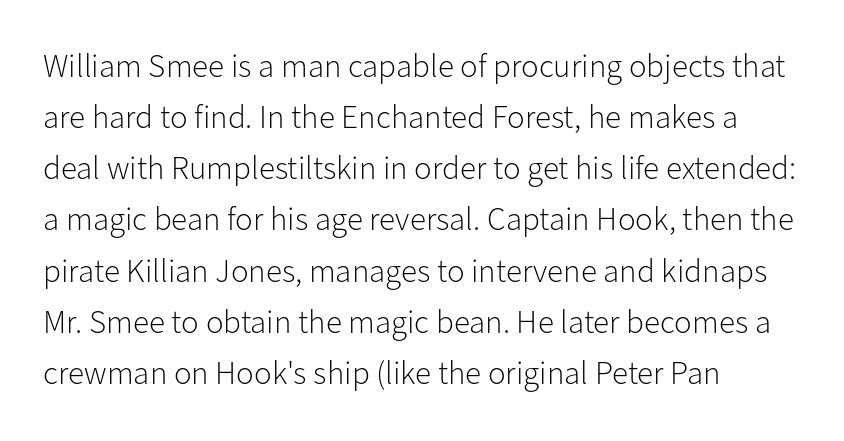
Each letter keeps its own natural width here, so spacing adapts to shape. Horizontally, the lines are justified to the leading edge only. The type sits square on the baseline with zero lean. Glance below the letters and you will spot only blank space.
